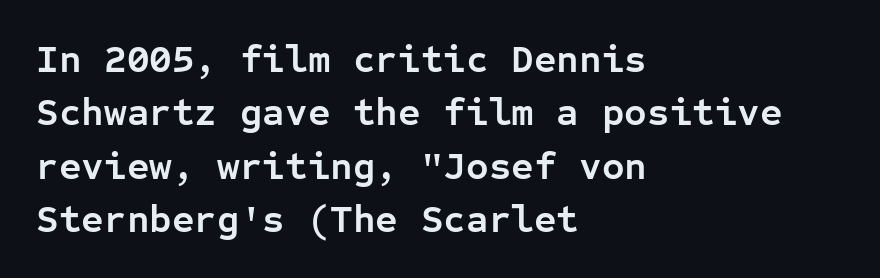
The gaps between neighbouring characters are ordinary and unremarkable. Interline gaps are of average width in this sample. Heavy, bold letterforms. These lines are set flush left with a ragged right edge.
